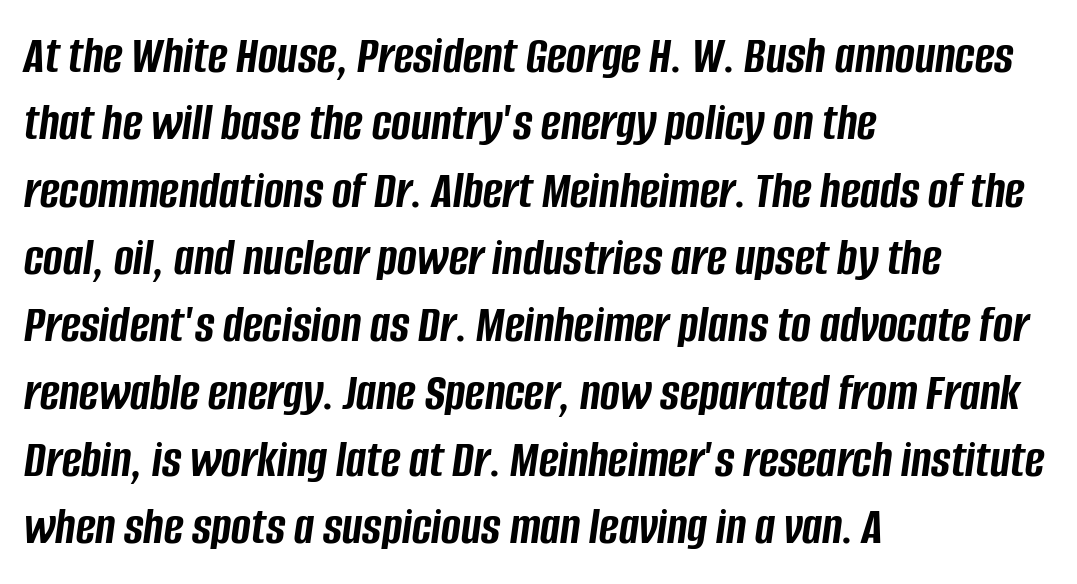
{"italic": "yes", "lean": "right", "slant_degrees": 8, "bold": "yes", "weight": "semibold", "width": "condensed", "stroke_contrast": "low", "x_height": "large", "monospaced": "no", "underline": "no", "align": "left", "line_spacing": "normal", "line_spacing_ratio": 1.27, "letter_spacing": "normal", "letter_spacing_em": 0.0, "glyph_px": 53}
